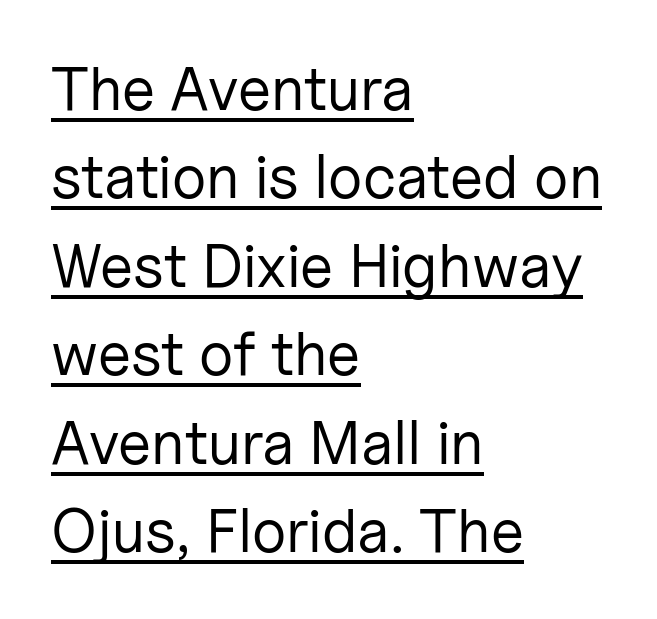
The strokes are not fattened; the text isn't bold. What's the leading like? Ordinary, nothing unusual. Nothing unusual about the tracking: characters are spaced as the font intends. Posture: vertical.
